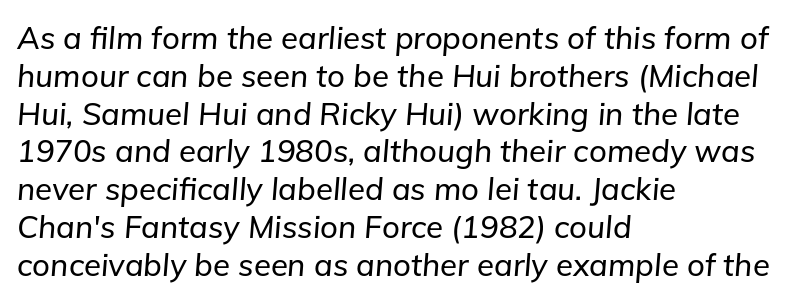
Q: Is the text italic (slanted)? A: Yes, it leans right by about 5 degrees.
Q: Is the text underlined? A: No.
Q: How is the paragraph aligned? A: Left-aligned.
Q: Is the spacing between letters normal or unusually wide? A: Normal.
Q: Width (condensed, normal, or wide)? A: Normal.
Q: Stroke contrast? A: Low.
Q: x-height? A: Medium.
Q: Monospaced? A: No.
